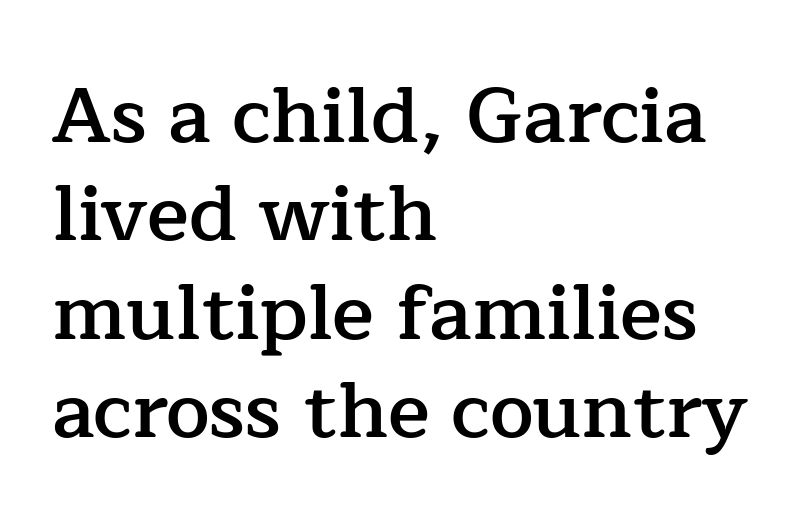
In terms of posture, this sample is upright. Tracking value appears to be zero — textbook default spacing. Short and long lines alike share a common starting point at left. Whoever set this chose a conventional vertical rhythm. Check under the words: just untouched page. Note the varied advance widths — an 'i' is clearly narrower than an 'm'.
